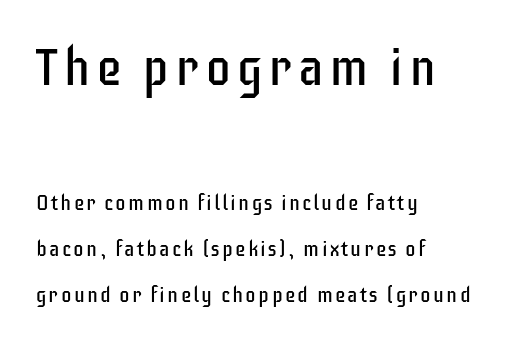
Posture: vertical. The typesetter chose a ragged-right arrangement here. Heaviness? Minimal to ordinary, like unemphasized prose. Any mark beneath the type? The region is blank. You get the large type first, then a drop to smaller type.
